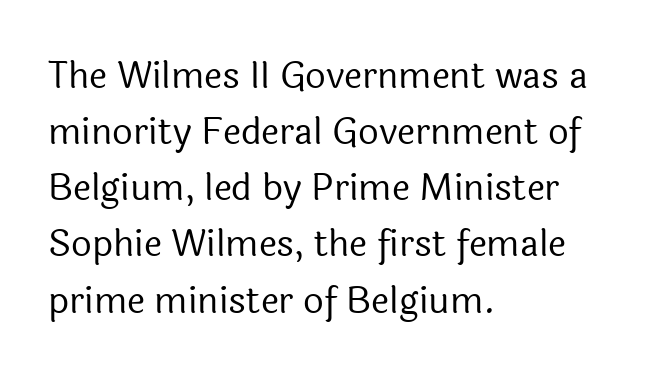
{"serif": "no", "italic": "no", "bold": "no", "weight": "regular", "width": "normal", "x_height": "medium", "monospaced": "no", "underline": "no", "align": "left", "line_spacing": "normal", "line_spacing_ratio": 1.56, "letter_spacing": "normal", "letter_spacing_em": 0.0, "glyph_px": 36}
